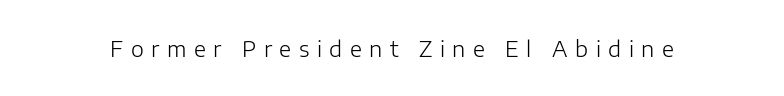
Decoration check: the copy has no underline. Does extra space separate the letters? Yes, quite a lot of it. The specimen reads as upright at a glance. Caption: face not bold, strokes unweighted.
